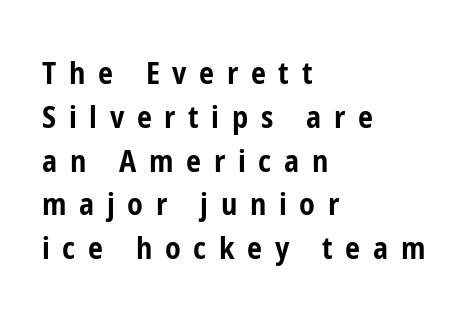
The image shows 30 px bold, condensed sans-serif type, upright; set left-aligned, normal line spacing (1.46x), unusually wide letter spacing (+0.42 em), not underlined; low stroke contrast and a medium x-height.
